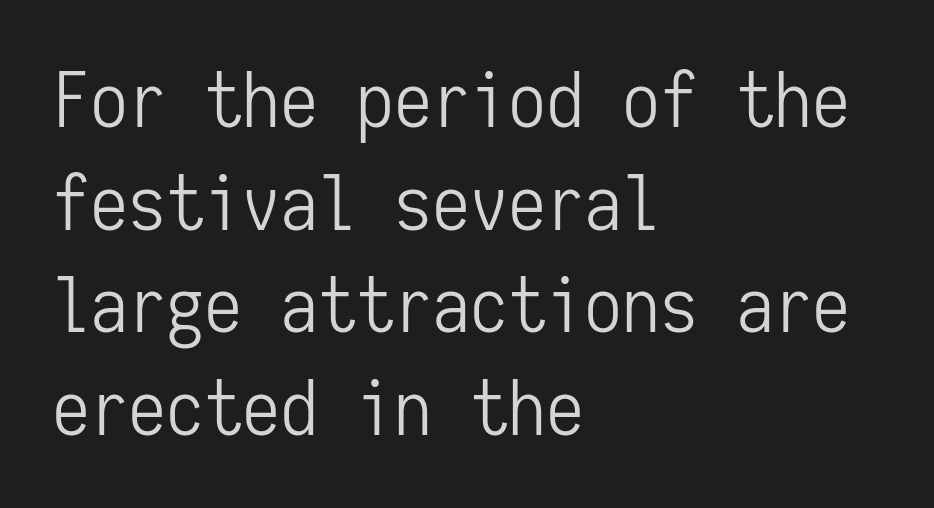
{"serif": "no", "italic": "no", "bold": "no", "weight": "light", "width": "condensed", "stroke_contrast": "low", "x_height": "medium", "monospaced": "yes", "underline": "no", "align": "left", "line_spacing": "normal", "line_spacing_ratio": 1.35, "letter_spacing": "normal", "letter_spacing_em": 0.0, "glyph_px": 76}
